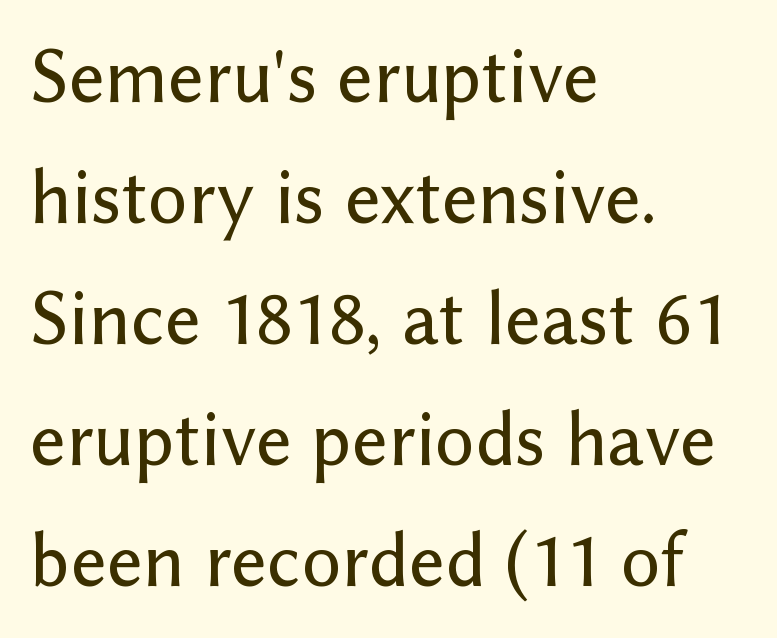
The image shows 78 px sans-serif type, upright; set left-aligned, normal line spacing (1.55x), normal letter spacing, not underlined; low stroke contrast and a medium x-height.
